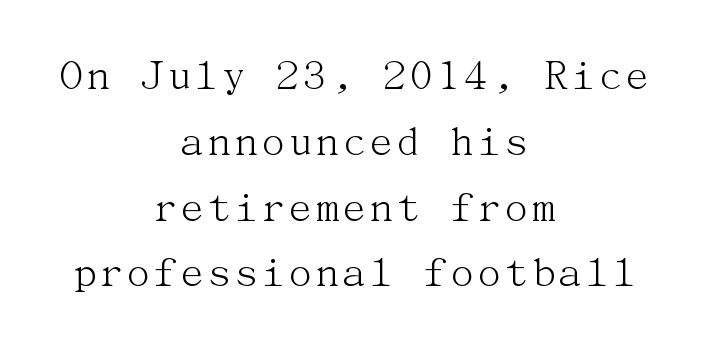
The image shows 46 px light serif type, upright; set centered, normal line spacing (1.43x), normal letter spacing, not underlined; medium stroke contrast and a medium x-height.
